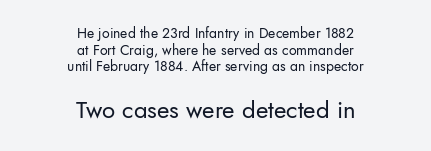
Q: Is the text bold? A: No.
Q: Is the text italic (slanted)? A: No, it is upright.
Q: Is the text underlined? A: No.
Q: How is the paragraph aligned? A: Centered.
Q: Is the spacing between letters normal or unusually wide? A: Normal.
Q: Which block of text is set in a larger size, the first (top) or the second (bottom)? A: The second (bottom) one.
